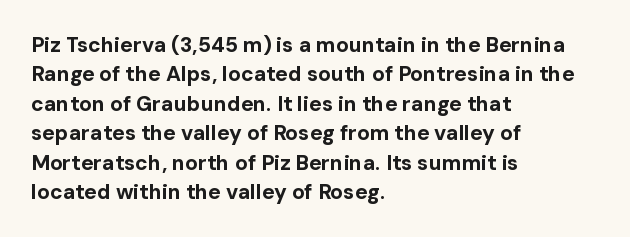
{"italic": "no", "bold": "yes", "underline": "no", "align": "left", "line_spacing": "normal", "line_spacing_ratio": 1.4, "letter_spacing": "normal", "letter_spacing_em": 0.0, "glyph_px": 21}
